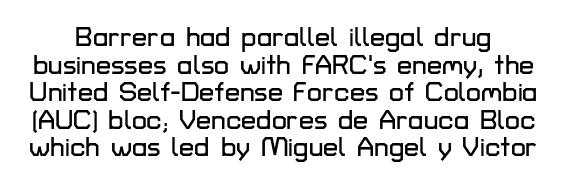
Q: Is the text italic (slanted)? A: No, it is upright.
Q: Is the text underlined? A: No.
Q: Is the spacing between letters normal or unusually wide? A: Normal.
Q: Is the spacing between lines tight, normal or loose? A: Tight.
